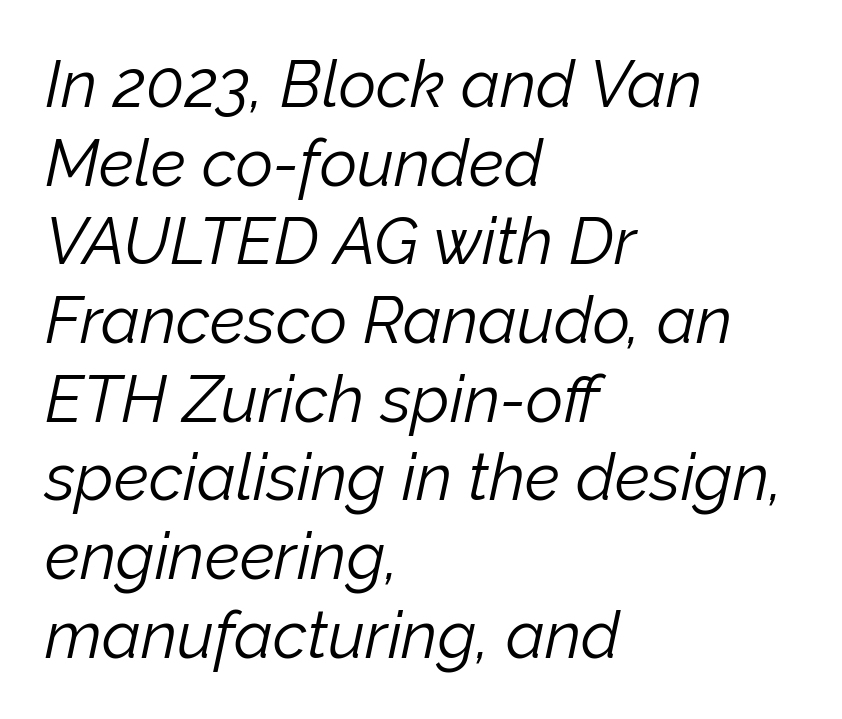
{"italic": "yes", "lean": "right", "slant_degrees": 12, "bold": "no", "weight": "light", "width": "normal", "stroke_contrast": "low", "x_height": "medium", "monospaced": "no", "underline": "no", "align": "left", "line_spacing_ratio": 1.21, "letter_spacing": "normal", "letter_spacing_em": 0.0, "glyph_px": 65}
